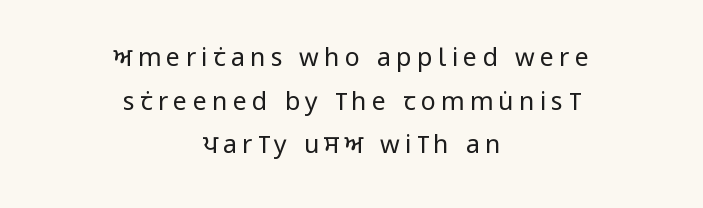
{"italic": "no", "bold": "no", "underline": "no", "align": "center", "line_spacing_ratio": 1.75, "letter_spacing": "wide", "letter_spacing_em": 0.21, "glyph_px": 25}
